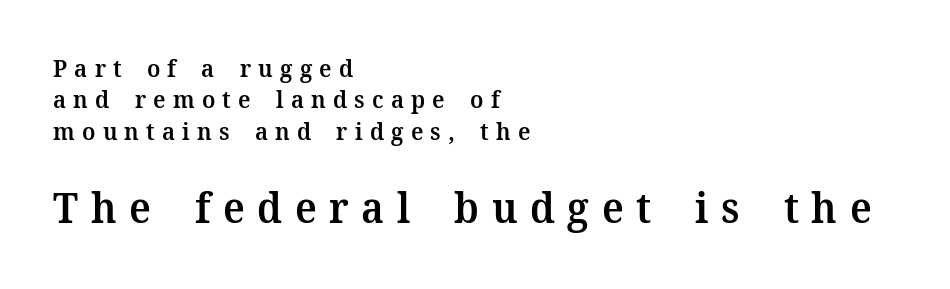
{"serif": "yes", "italic": "no", "bold": "semi", "weight": "semibold", "width": "normal", "stroke_contrast": "medium", "x_height": "medium", "monospaced": "no", "underline": "no", "align": "left", "line_spacing": "normal", "line_spacing_ratio": 1.31, "letter_spacing": "wide", "letter_spacing_em": 0.3, "larger_block": "second", "size_ratio": 1.75, "glyph_px": 42}
